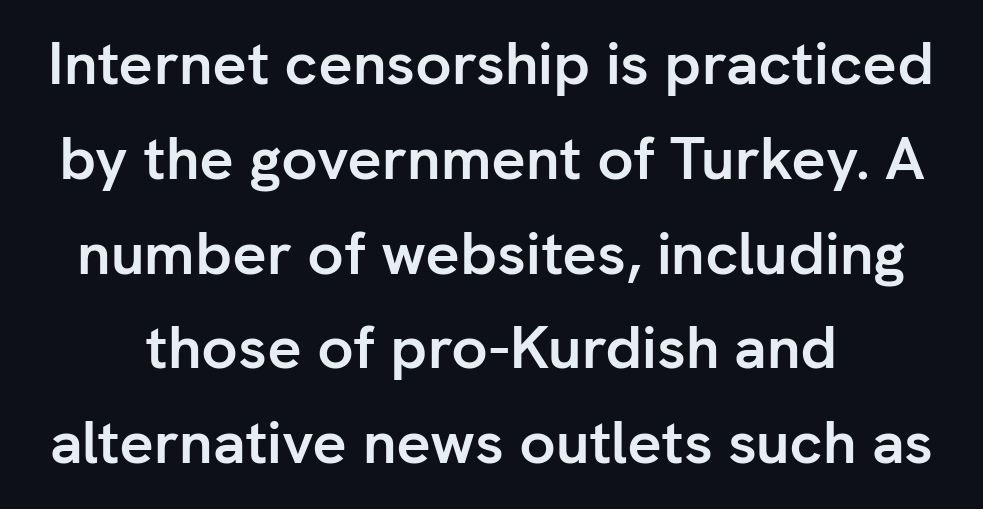
The image shows 60 px semibold sans-serif type, upright; set normal line spacing (1.58x), normal letter spacing, not underlined; low stroke contrast and a medium x-height.
